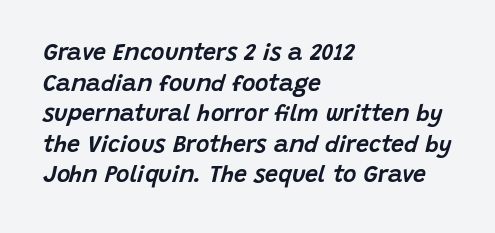
Q: Is the text italic (slanted)? A: Yes, it leans right by about 15 degrees.
Q: Is the text underlined? A: No.
Q: How is the paragraph aligned? A: Left-aligned.
Q: Is the spacing between letters normal or unusually wide? A: Normal.
Q: Is the spacing between lines tight, normal or loose? A: Normal.
